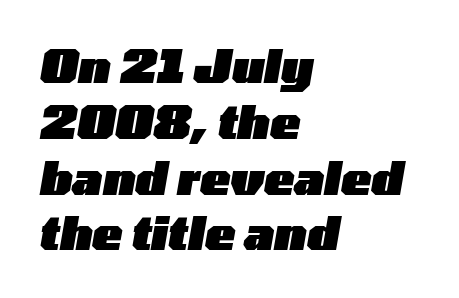
Slanted lettering throughout. Notice how thick the strokes are: this is what a full bold looks like. Decoration check: the copy has no underline. The rendering keeps characters at their native spacing. Does the copy run flush right? No — it runs flush left.
